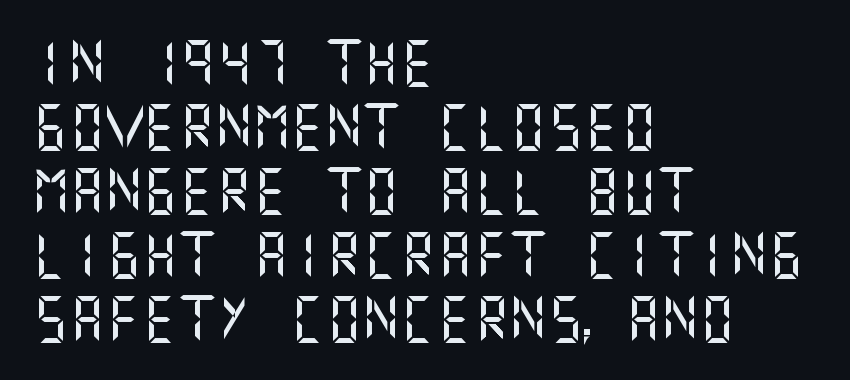
The image shows 46 px sans-serif type, upright; set left-aligned, normal line spacing (1.39x), normal letter spacing, not underlined; medium stroke contrast and a large x-height.
